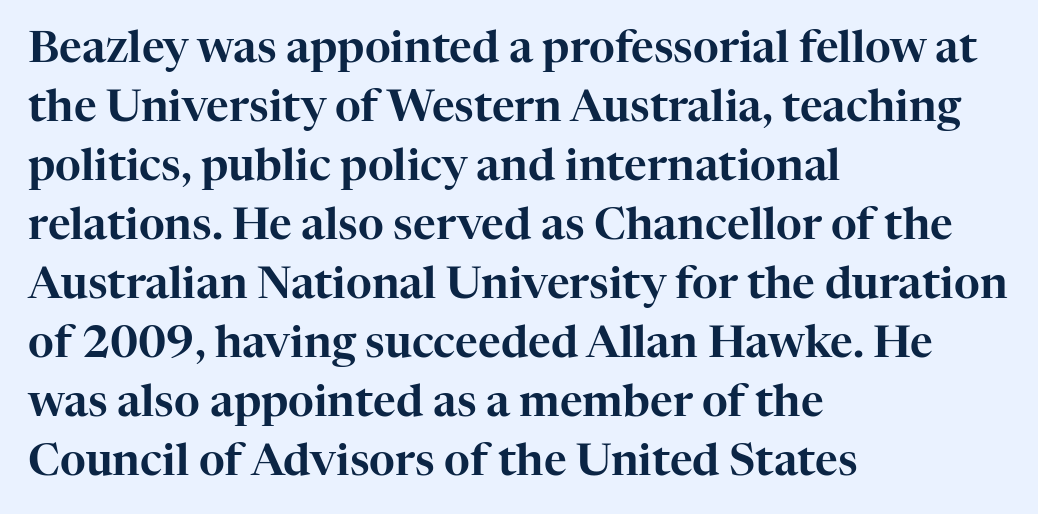
The image shows 44 px serif type, upright; set left-aligned, normal line spacing (1.34x), normal letter spacing, not underlined; high stroke contrast and a medium x-height.
